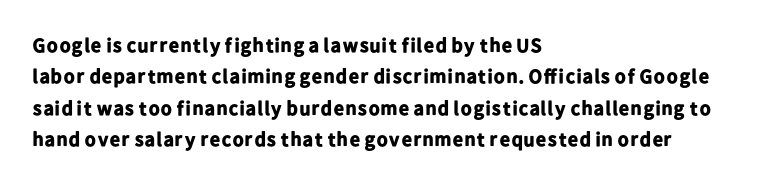
Ascenders rise straight up at ninety degrees. Just letters on the line, the space beneath them empty. Normally led — the rows are evenly, conventionally spaced. Here the glyphs are tracked normally, forming tight word shapes. The characters look thick and weighty, a clear bold.
